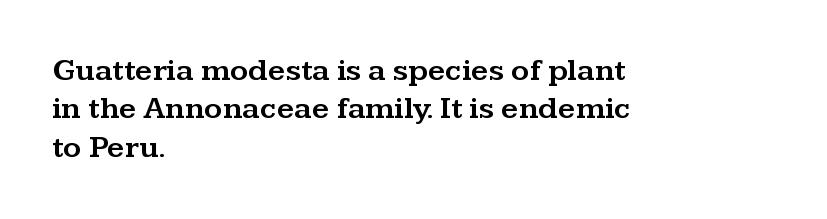
{"serif": "yes", "italic": "no", "width": "wide", "stroke_contrast": "medium", "x_height": "medium", "monospaced": "no", "underline": "no", "align": "left", "line_spacing_ratio": 1.24, "letter_spacing": "normal", "letter_spacing_em": 0.0, "glyph_px": 31}
